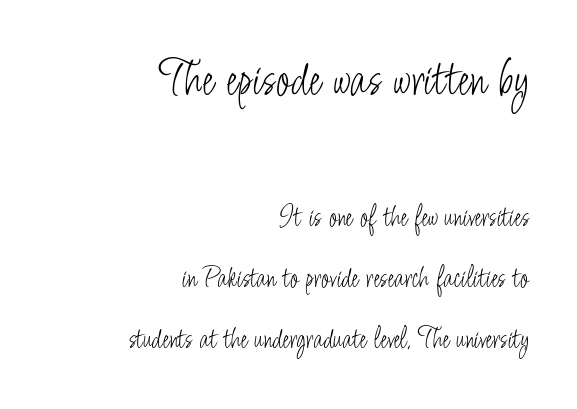
{"serif": "no", "bold": "no", "weight": "light", "width": "condensed", "stroke_contrast": "low", "x_height": "small", "monospaced": "no", "underline": "no", "align": "right", "line_spacing": "loose", "line_spacing_ratio": 2.04, "letter_spacing": "normal", "letter_spacing_em": 0.0, "larger_block": "first", "size_ratio": 1.77, "glyph_px": 53}
